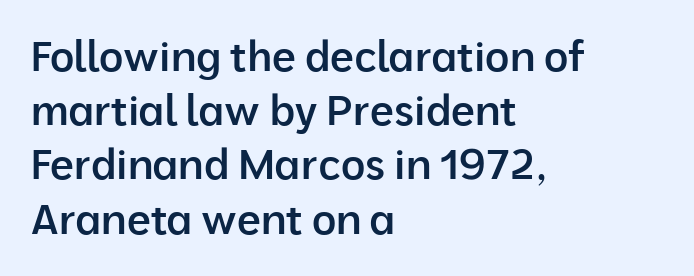
{"serif": "no", "italic": "no", "bold": "semi", "weight": "semibold", "width": "normal", "stroke_contrast": "low", "x_height": "medium", "monospaced": "no", "underline": "no", "align": "left", "line_spacing": "normal", "line_spacing_ratio": 1.29, "letter_spacing": "normal", "letter_spacing_em": 0.0, "glyph_px": 42}
